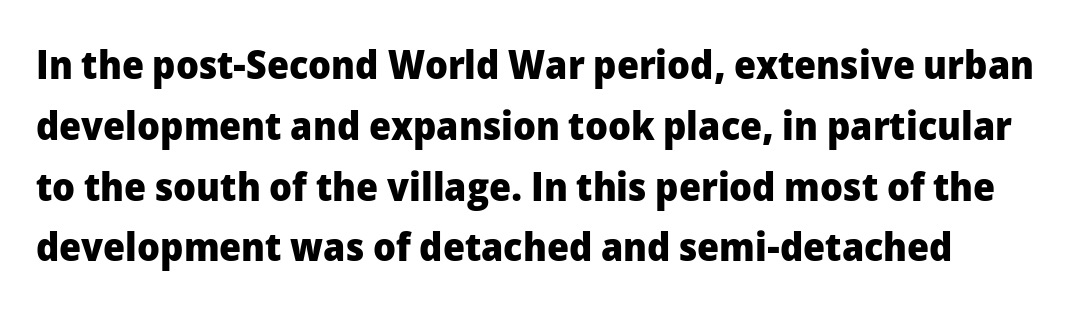
{"serif": "no", "italic": "no", "bold": "yes", "weight": "heavy", "width": "normal", "stroke_contrast": "low", "x_height": "medium", "monospaced": "no", "underline": "no", "line_spacing": "normal", "line_spacing_ratio": 1.52, "letter_spacing": "normal", "letter_spacing_em": 0.0, "glyph_px": 40}
